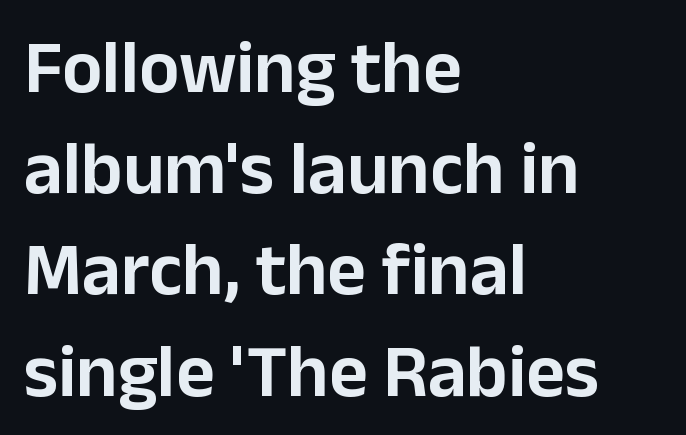
The image shows 75 px sans-serif type, upright; set left-aligned, normal line spacing (1.35x), normal letter spacing, not underlined; low stroke contrast and a medium x-height.
